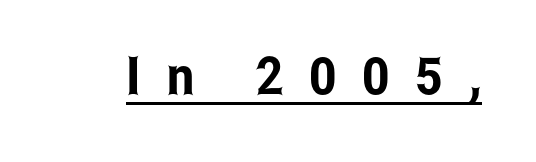
Underlined type. The designer went with a sans here, leaving each stem footless. Ordinary non-slanted type is in use. The letters are spread apart with noticeably loose tracking. You could not count columns in this text — the font is proportionally spaced.
